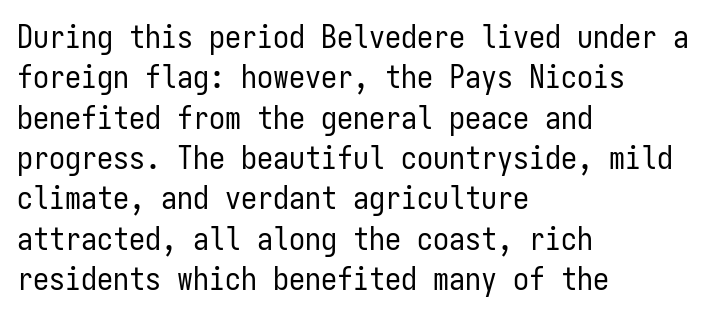
Each stroke keeps to a modest, everyday thickness or less. The gaps between neighbouring characters are ordinary and unremarkable. Fixed-width glyphs throughout — classic coding-font behaviour. Compared with typical paragraphs, the rows here are spaced about the same. The rag falls on the right side of this text block. The face used here is a sans, in the tradition of grotesques and geometrics.
